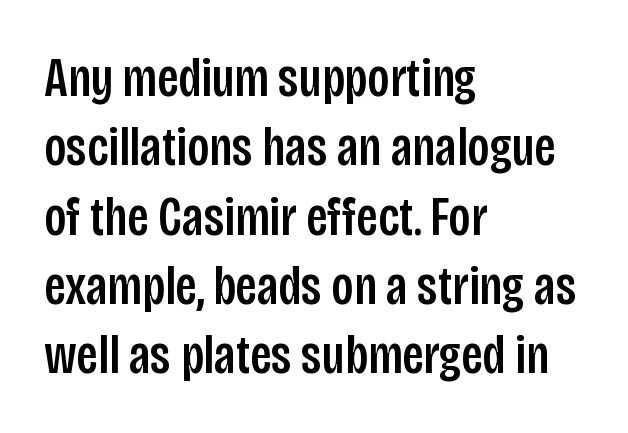
In terms of posture, this sample is upright. The face used here is proportionally spaced, like ordinary book or web type. A typesetter would label this face a sans. Which margin do the lines hug? The left one — the right edge is uneven. The tracking reads as untouched default to a designer's eye.
